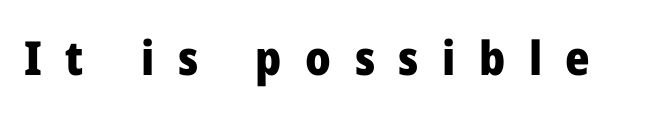
The image shows 47 px heavy sans-serif type, upright; set unusually wide letter spacing (+0.5 em), not underlined; low stroke contrast and a medium x-height.
